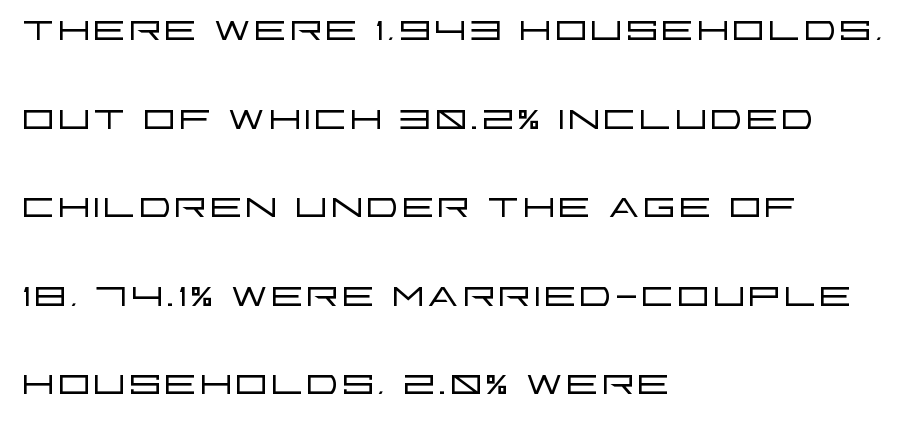
Style check: upright. Each line starts at the same left margin while the right side varies. Font category for this specimen: sans-serif. The gaps between neighbouring characters are ordinary and unremarkable. Varying glyph widths throughout — classic text-font behaviour.
